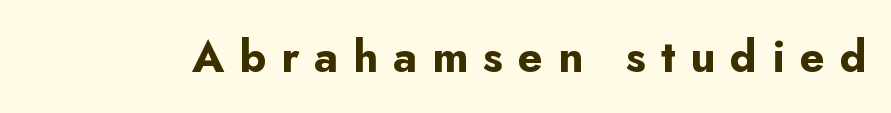
Pretty heavy lettering here — definitely bold. A sans-serif font was chosen for this passage. These lines were composed using upright roman letters. Proportional: the letters do not fall into vertical columns. The rendering inserts visible extra space after every character. The string is rendered with underlining switched off.
